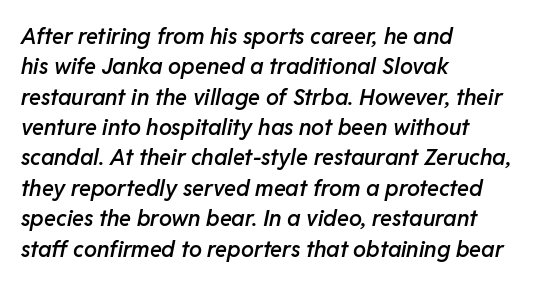
Emphasis by weight is partial: semibold. This sample keeps an unexceptional amount of space between lines. A classic flush-left, rag-right setting is used for this passage. Posture: slanted.
